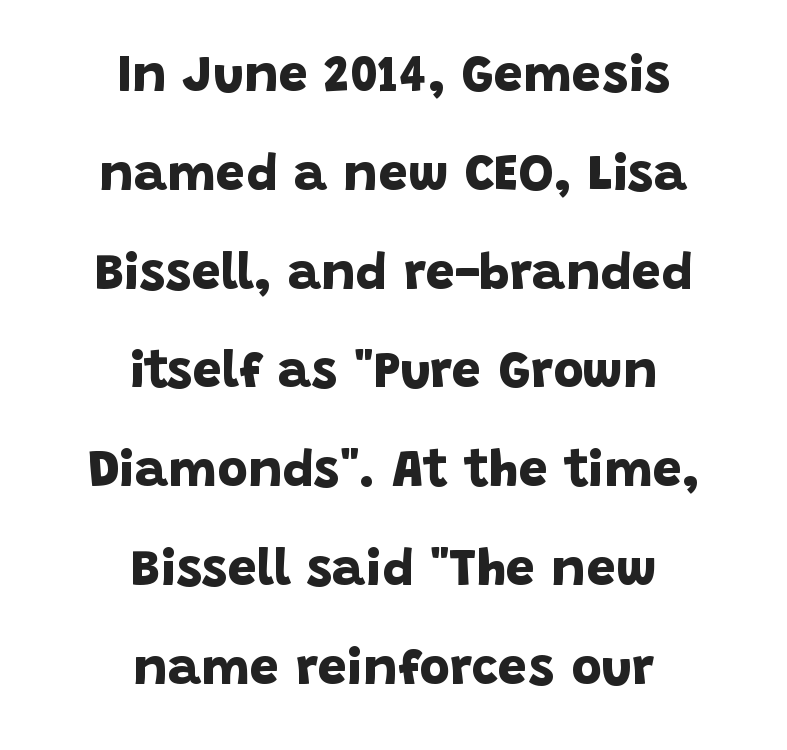
Honestly, the letter spacing is just normal — you wouldn't notice it. The rendering positions every line midway between the sides. Interline gaps are noticeably wide in this sample. The glyphs in this specimen are sans serif.
